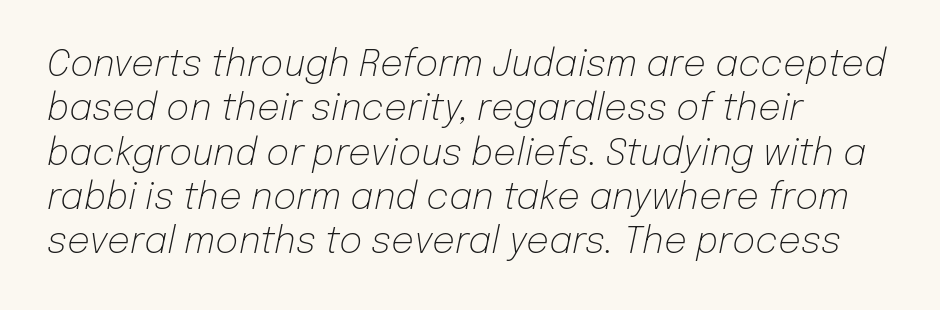
Q: Is the text bold? A: No.
Q: Is the text italic (slanted)? A: Yes, it leans right by about 12 degrees.
Q: Is the text underlined? A: No.
Q: How is the paragraph aligned? A: Left-aligned.
Q: Is the spacing between letters normal or unusually wide? A: Normal.
Q: Width (condensed, normal, or wide)? A: Normal.
Q: Stroke contrast? A: Low.
Q: x-height? A: Medium.
Q: Monospaced? A: No.
